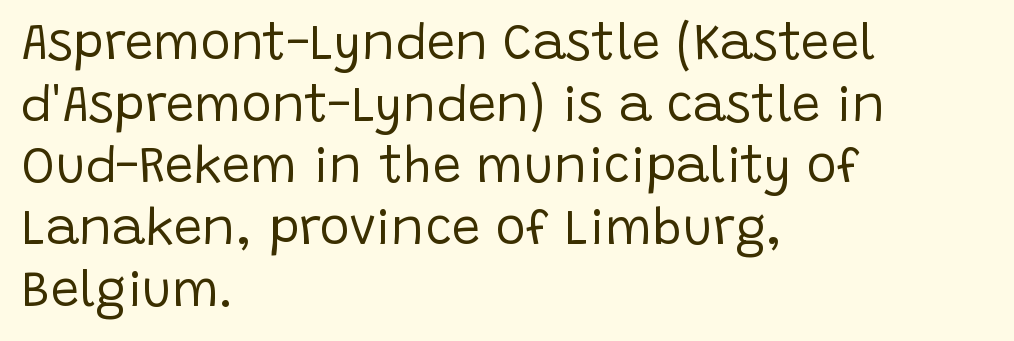
The image shows 51 px regular-weight sans-serif type, upright; set left-aligned, line spacing 1.21x, normal letter spacing, not underlined; low stroke contrast and a large x-height.
